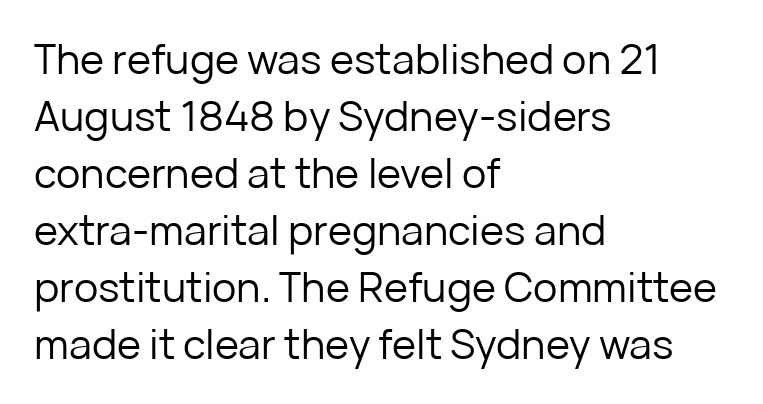
Just letters on the line, the space beneath them empty. In terms of posture, this sample is upright. Proportional: the letters do not fall into vertical columns. Baseline-to-baseline distance is the conventional proportion of letter height. The text block is weighted toward the left margin, trailing off unevenly rightward. The rendering keeps characters at their native spacing.
